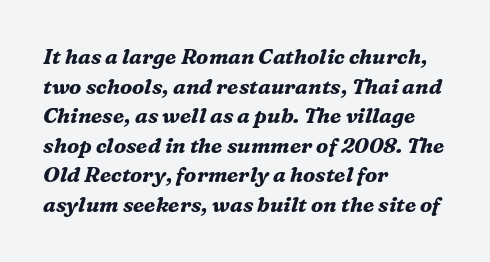
The image shows 21 px bold type, italic (leaning right); set left-aligned, normal line spacing (1.41x), normal letter spacing, not underlined.
